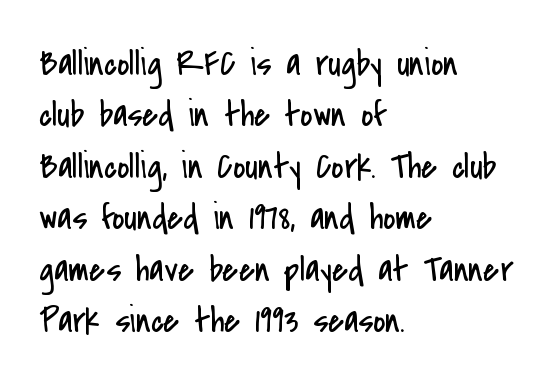
Q: Is the text bold? A: No.
Q: Is the text italic (slanted)? A: No, it is upright.
Q: Is the typeface a serif or a sans-serif typeface? A: Sans-serif.
Q: Is the text underlined? A: No.
Q: How is the paragraph aligned? A: Left-aligned.
Q: Is the spacing between letters normal or unusually wide? A: Normal.
Q: Is the spacing between lines tight, normal or loose? A: Normal.
Q: Width (condensed, normal, or wide)? A: Condensed.
Q: Stroke contrast? A: Low.
Q: x-height? A: Small.
Q: Monospaced? A: No.
